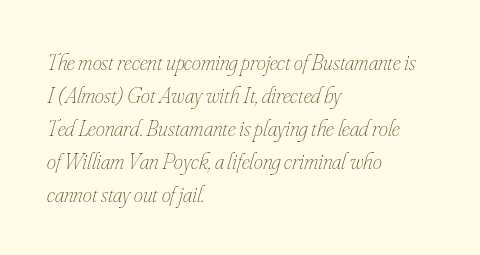
{"italic": "yes", "lean": "right", "slant_degrees": 16, "bold": "no", "underline": "no", "align": "left", "line_spacing": "normal", "line_spacing_ratio": 1.43, "letter_spacing": "normal", "letter_spacing_em": 0.0, "glyph_px": 23}
